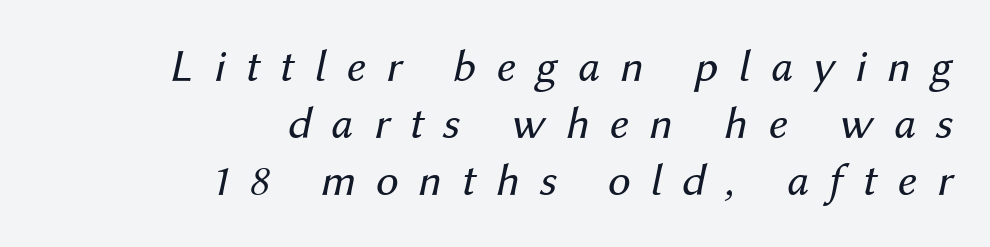
The image shows 46 px regular-weight type, italic (leaning right); set right-aligned, line spacing 1.24x, unusually wide letter spacing (+0.43 em), not underlined; medium stroke contrast and a medium x-height.
